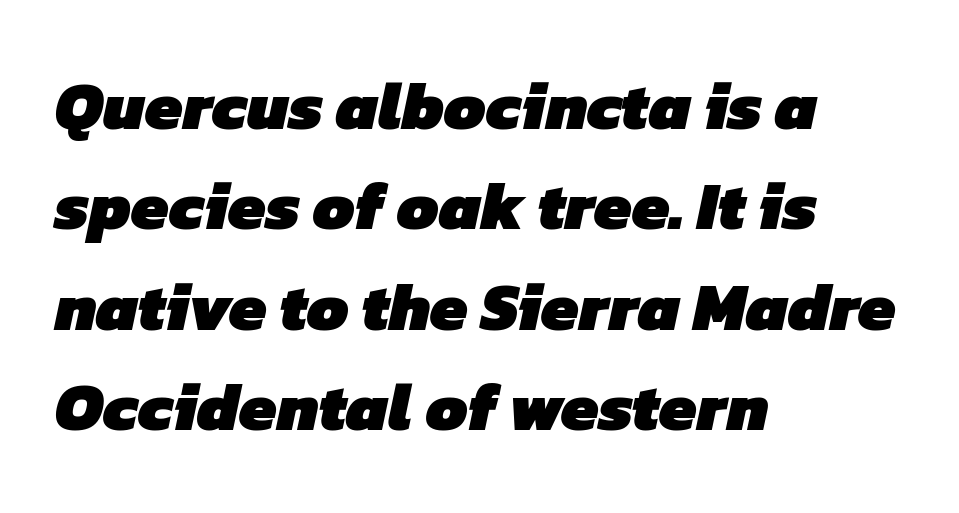
Does the copy run flush right? No — it runs flush left. These lines keep a tight, regular rhythm from letter to letter. Is this a fixed-width face? No — the glyphs have proportional, varying widths. Descenders are the only things crossing below the line. Examine the stroke ends and you'll find no serifs.
